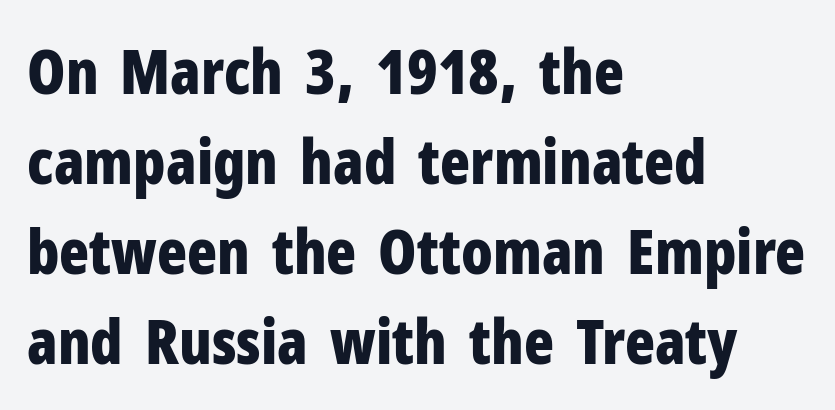
Q: Is the text bold? A: Yes.
Q: Is the text italic (slanted)? A: No, it is upright.
Q: Is the typeface a serif or a sans-serif typeface? A: Sans-serif.
Q: Is the text underlined? A: No.
Q: How is the paragraph aligned? A: Left-aligned.
Q: Is the spacing between letters normal or unusually wide? A: Normal.
Q: Is the spacing between lines tight, normal or loose? A: Normal.
Q: Width (condensed, normal, or wide)? A: Condensed.
Q: Stroke contrast? A: Low.
Q: x-height? A: Medium.
Q: Monospaced? A: No.
